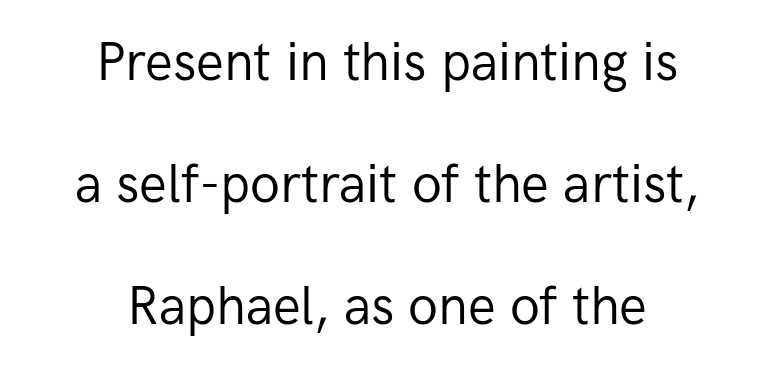
Q: Is the text bold? A: No.
Q: Is the text italic (slanted)? A: No, it is upright.
Q: Is the typeface a serif or a sans-serif typeface? A: Sans-serif.
Q: Is the text underlined? A: No.
Q: How is the paragraph aligned? A: Centered.
Q: Is the spacing between letters normal or unusually wide? A: Normal.
Q: Is the spacing between lines tight, normal or loose? A: Loose.
Q: Width (condensed, normal, or wide)? A: Normal.
Q: Stroke contrast? A: Low.
Q: x-height? A: Medium.
Q: Monospaced? A: No.
